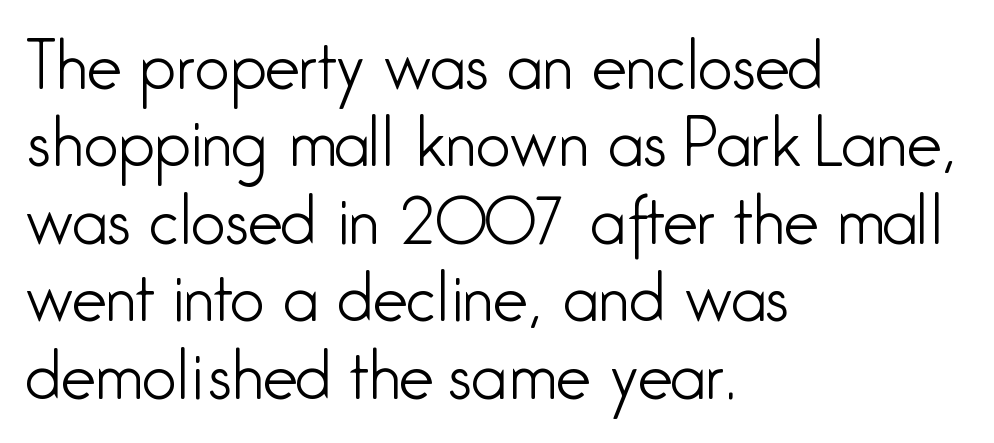
Q: Is the text bold? A: No.
Q: Is the text italic (slanted)? A: No, it is upright.
Q: Is the typeface a serif or a sans-serif typeface? A: Sans-serif.
Q: Is the text underlined? A: No.
Q: How is the paragraph aligned? A: Left-aligned.
Q: Is the spacing between letters normal or unusually wide? A: Normal.
Q: Is the spacing between lines tight, normal or loose? A: Normal.
Q: Width (condensed, normal, or wide)? A: Condensed.
Q: Stroke contrast? A: Low.
Q: x-height? A: Medium.
Q: Monospaced? A: No.
